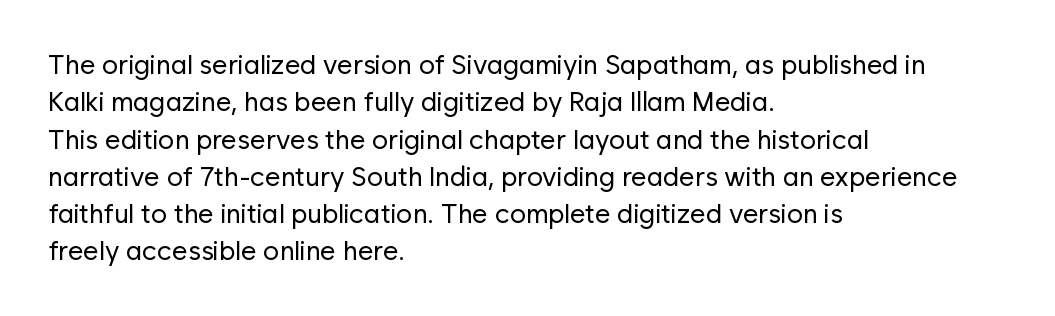
{"italic": "no", "bold": "no", "underline": "no", "align": "left", "line_spacing": "normal", "line_spacing_ratio": 1.38, "letter_spacing": "normal", "letter_spacing_em": 0.0, "glyph_px": 27}
